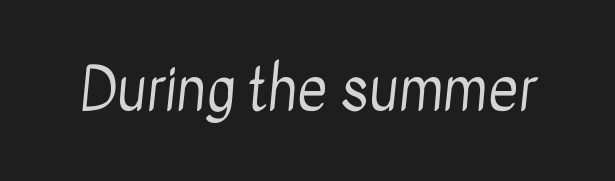
The image shows 58 px regular-weight, condensed sans-serif type; set normal letter spacing, not underlined; low stroke contrast and a medium x-height.
